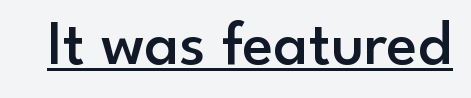
Nope, not italic — everything's standing straight. This rendering employs a face without finishing strokes, i.e., a sans-serif. The letters sit at their default tracking, neither squeezed nor spread. Each line of the rendering has a horizontal stroke beneath the glyphs.
